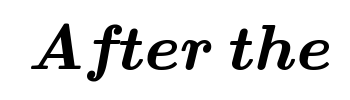
Summary of weight: heavy, a full bold. Spacing verdict: proportional, widths tailored to each character. You could call the tracking neutral — neither tight nor loose. Stroke terminals: seriffed.
